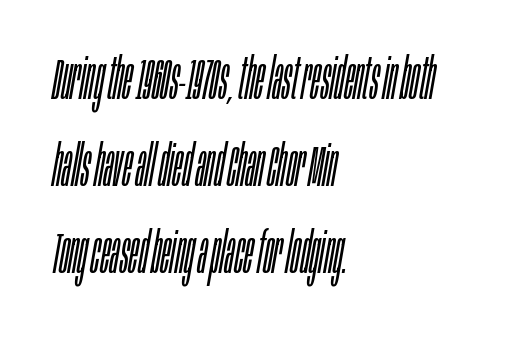
The image shows 57 px light, condensed type, italic (leaning right); set left-aligned, normal line spacing (1.53x), normal letter spacing, not underlined; low stroke contrast and a large x-height.
